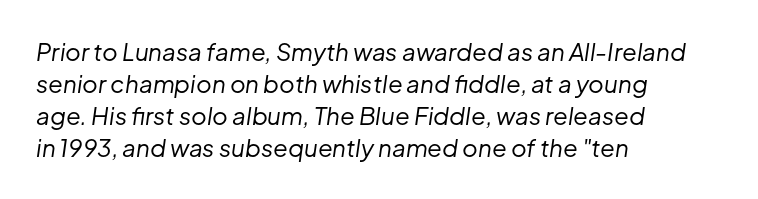
Q: Is the text bold? A: No.
Q: Is the text italic (slanted)? A: Yes, it leans right by about 8 degrees.
Q: Is the text underlined? A: No.
Q: How is the paragraph aligned? A: Left-aligned.
Q: Is the spacing between letters normal or unusually wide? A: Normal.
Q: Is the spacing between lines tight, normal or loose? A: Normal.
